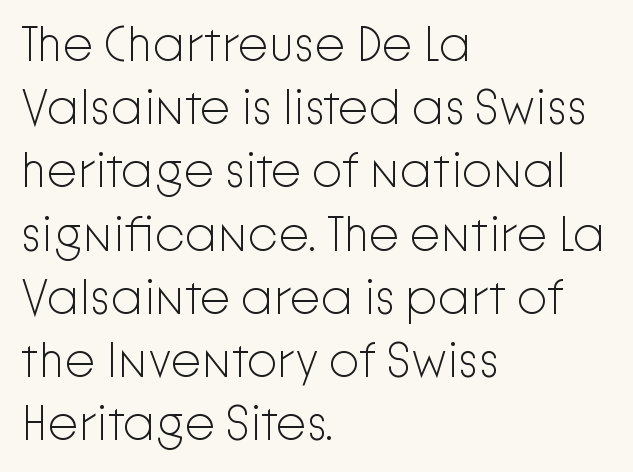
{"serif": "no", "italic": "no", "bold": "no", "weight": "light", "width": "normal", "stroke_contrast": "low", "x_height": "medium", "monospaced": "no", "underline": "no", "align": "left", "line_spacing": "normal", "line_spacing_ratio": 1.29, "letter_spacing": "normal", "letter_spacing_em": 0.0, "glyph_px": 49}
